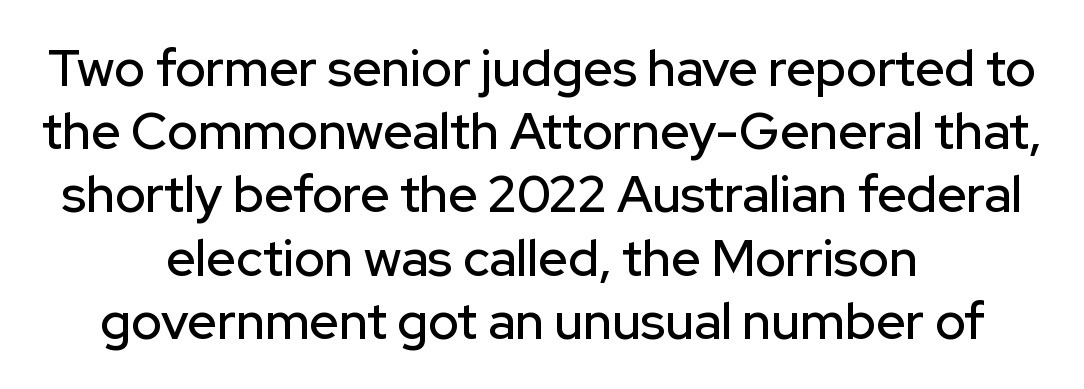
The image shows 51 px sans-serif type, upright; set centered, line spacing 1.24x, normal letter spacing, not underlined; low stroke contrast and a medium x-height.
